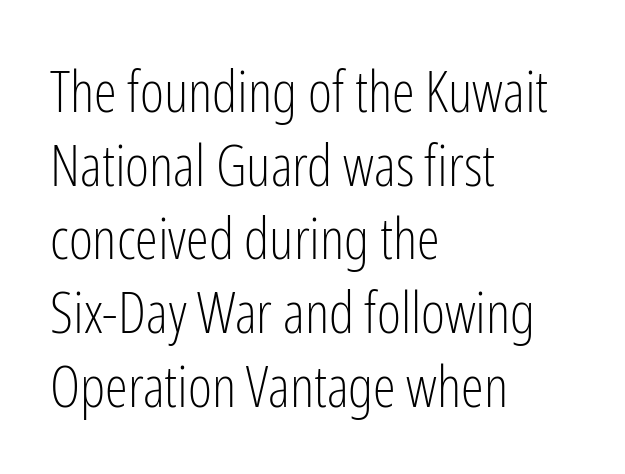
Notice how the passage keeps a crisp vertical edge on the left only. The rendering keeps characters at their native spacing. Check the space under the baseline: it is left empty. The type sits square on the baseline with zero lean. Baseline-to-baseline distance is the conventional proportion of letter height.
